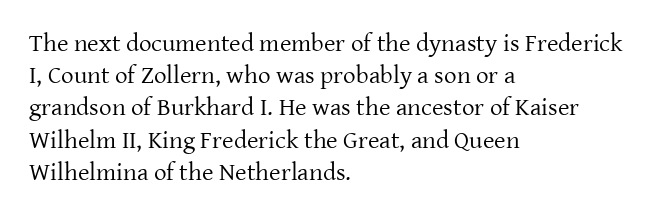
These lines keep a tight, regular rhythm from letter to letter. This sample is left-justified, so line endings fall wherever the words run out. The space between consecutive lines is moderate. Do the letters lean? They stand straight. The passage shown is not underscored anywhere. Stems and bowls with no extra thickness — not bold.
